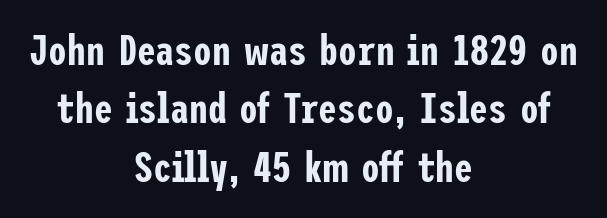
The image shows 42 px condensed sans-serif type, upright; set centered, normal line spacing (1.39x), normal letter spacing, not underlined; low stroke contrast and a medium x-height.
